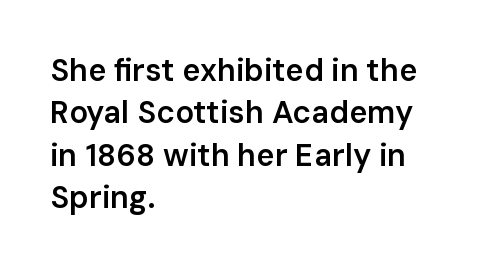
Q: Is the text bold? A: Semi-bold.
Q: Is the text italic (slanted)? A: No, it is upright.
Q: Is the typeface a serif or a sans-serif typeface? A: Sans-serif.
Q: Is the text underlined? A: No.
Q: How is the paragraph aligned? A: Left-aligned.
Q: Is the spacing between letters normal or unusually wide? A: Normal.
Q: Is the spacing between lines tight, normal or loose? A: Normal.
Q: Width (condensed, normal, or wide)? A: Normal.
Q: Stroke contrast? A: Low.
Q: x-height? A: Medium.
Q: Monospaced? A: No.
